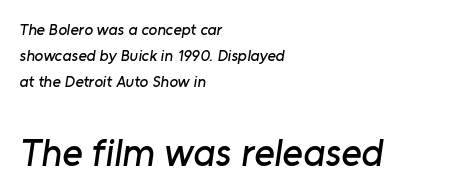
{"serif": "no", "width": "normal", "stroke_contrast": "low", "x_height": "medium", "monospaced": "no", "underline": "no", "align": "left", "line_spacing": "normal", "line_spacing_ratio": 1.62, "letter_spacing": "normal", "letter_spacing_em": 0.0, "larger_block": "second", "size_ratio": 2.44, "glyph_px": 39}
